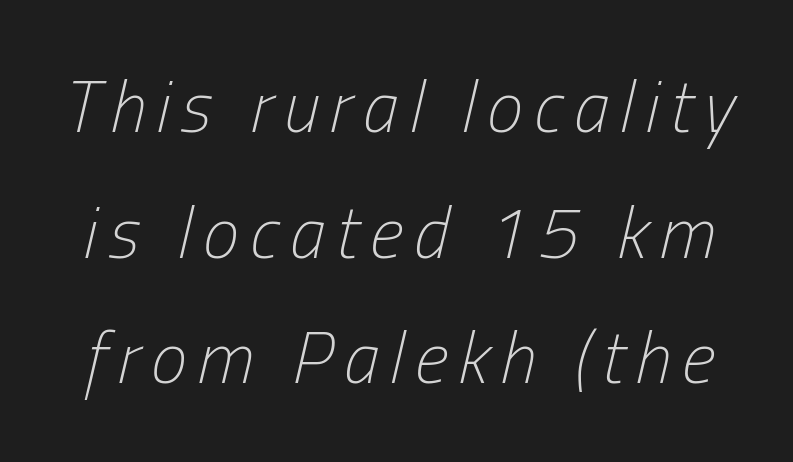
{"italic": "yes", "lean": "right", "slant_degrees": 13, "bold": "no", "weight": "light", "width": "condensed", "stroke_contrast": "low", "x_height": "medium", "monospaced": "no", "underline": "no", "line_spacing_ratio": 1.72, "glyph_px": 73}
